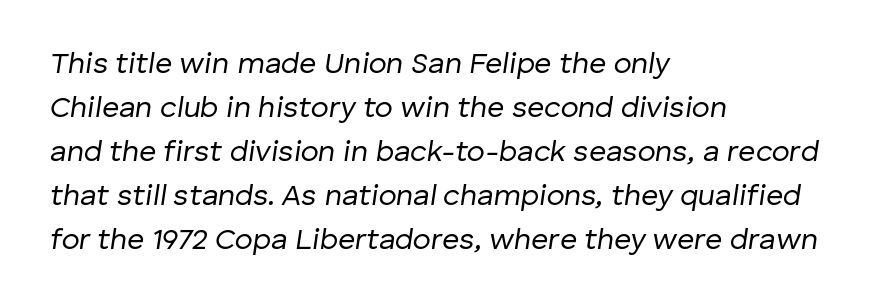
Q: Is the text bold? A: No.
Q: Is the text italic (slanted)? A: Yes, it leans right by about 8 degrees.
Q: Is the text underlined? A: No.
Q: How is the paragraph aligned? A: Left-aligned.
Q: Is the spacing between letters normal or unusually wide? A: Normal.
Q: Is the spacing between lines tight, normal or loose? A: Normal.
Q: Width (condensed, normal, or wide)? A: Normal.
Q: Stroke contrast? A: Low.
Q: x-height? A: Medium.
Q: Monospaced? A: No.
